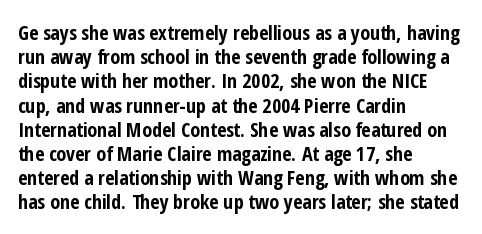
The image shows 20 px bold type, upright; set left-aligned, line spacing 1.21x, normal letter spacing, not underlined.
